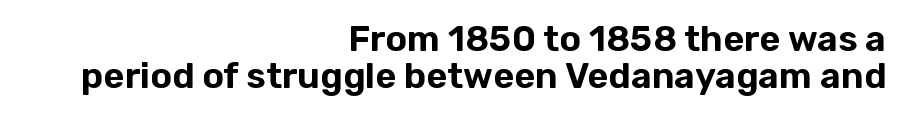
Q: Is the text italic (slanted)? A: No, it is upright.
Q: Is the typeface a serif or a sans-serif typeface? A: Sans-serif.
Q: Is the text underlined? A: No.
Q: How is the paragraph aligned? A: Right-aligned.
Q: Is the spacing between letters normal or unusually wide? A: Normal.
Q: Is the spacing between lines tight, normal or loose? A: Tight.
Q: Width (condensed, normal, or wide)? A: Normal.
Q: Stroke contrast? A: Low.
Q: x-height? A: Medium.
Q: Monospaced? A: No.
